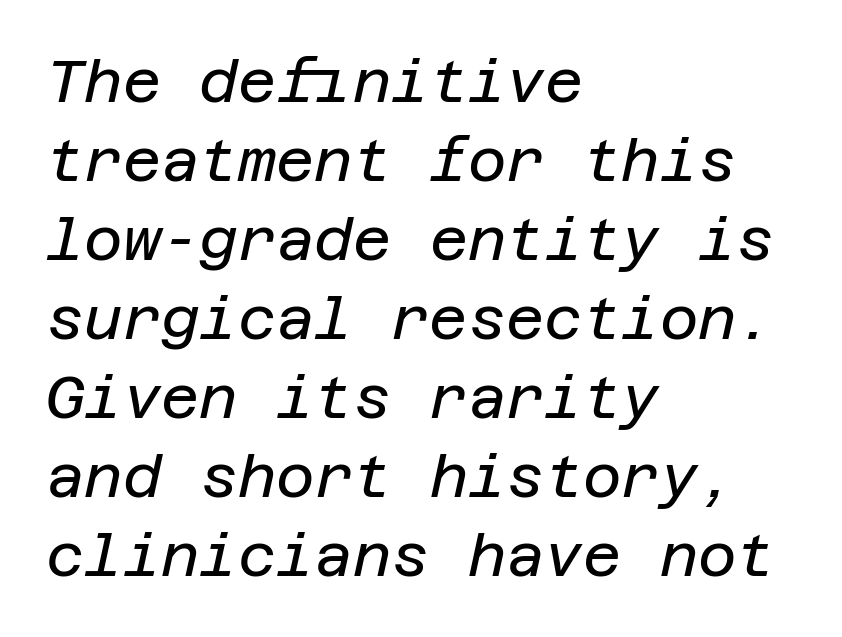
{"italic": "yes", "lean": "right", "slant_degrees": 12, "bold": "no", "weight": "regular", "width": "normal", "stroke_contrast": "low", "x_height": "large", "underline": "no", "align": "left", "line_spacing": "normal", "line_spacing_ratio": 1.34, "letter_spacing": "normal", "letter_spacing_em": 0.0, "glyph_px": 59}
